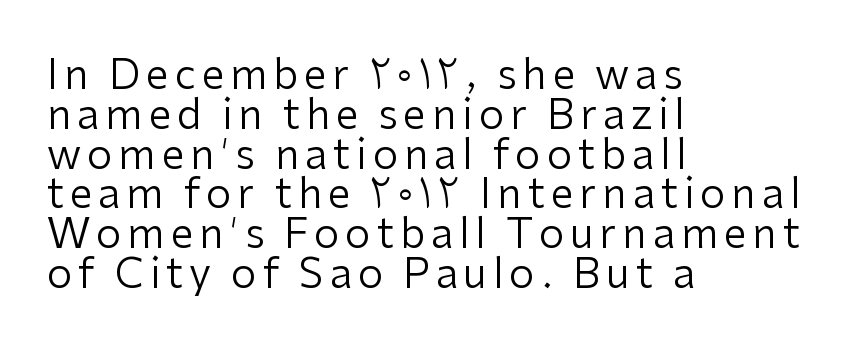
The image shows 41 px regular-weight sans-serif type, upright; set left-aligned, tight line spacing (0.97x), not underlined; low stroke contrast and a medium x-height.
